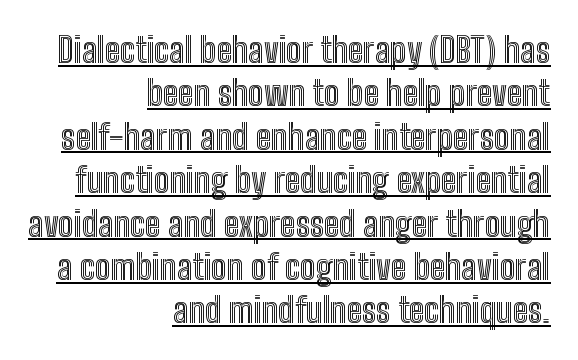
{"italic": "no", "width": "condensed", "x_height": "medium", "monospaced": "no", "underline": "yes", "align": "right", "line_spacing_ratio": 1.24, "letter_spacing": "normal", "letter_spacing_em": 0.0, "glyph_px": 35}
